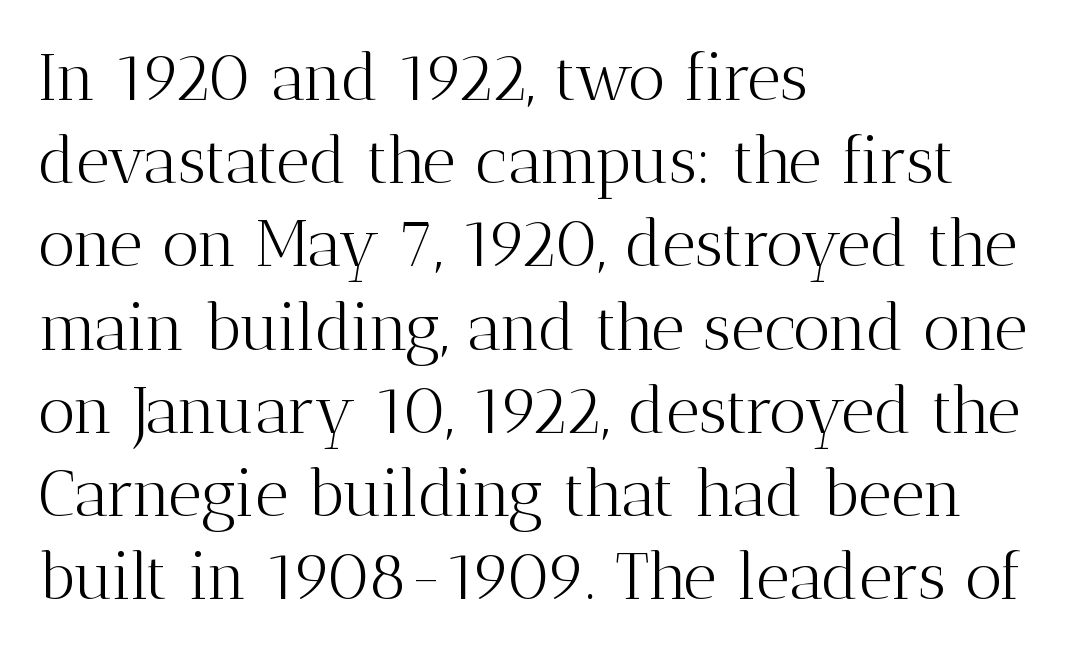
Stroke terminals: seriffed. No extra tracking has been applied to these lines. Designer's note — italics off, roman on. The text block is weighted toward the left margin, trailing off unevenly rightward. Stem width sits at or under what a default text font uses. Unmarked baselines from the first word to the last.
